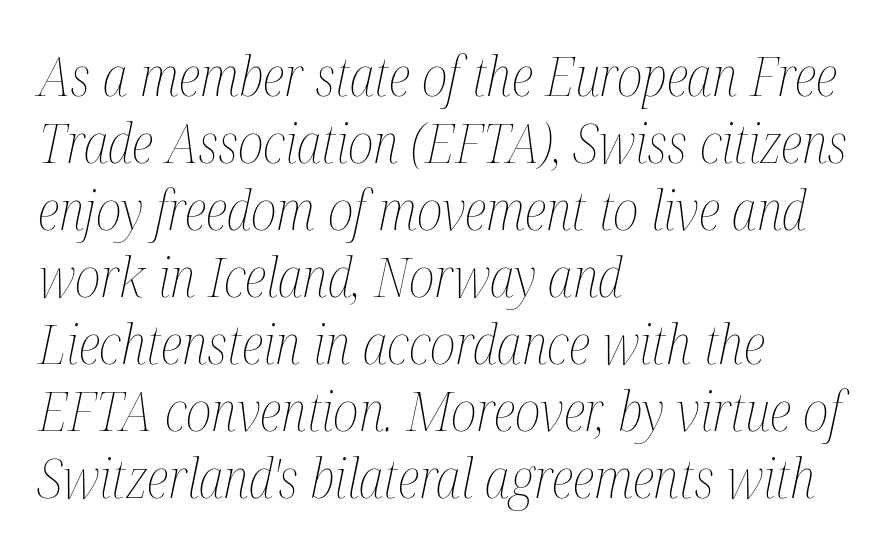
{"italic": "yes", "lean": "right", "slant_degrees": 12, "bold": "no", "weight": "thin", "width": "condensed", "stroke_contrast": "medium", "x_height": "medium", "monospaced": "no", "underline": "no", "align": "left", "line_spacing_ratio": 1.24, "letter_spacing": "normal", "letter_spacing_em": 0.0, "glyph_px": 54}
